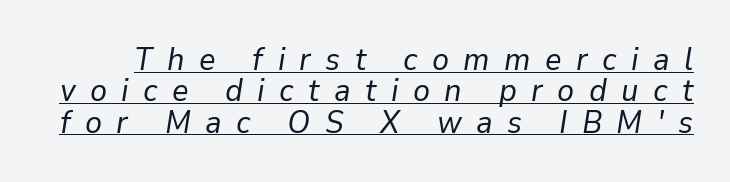
{"italic": "yes", "lean": "right", "slant_degrees": 9, "bold": "no", "weight": "regular", "width": "normal", "stroke_contrast": "low", "x_height": "medium", "monospaced": "no", "underline": "yes", "line_spacing": "tight", "line_spacing_ratio": 0.98, "letter_spacing": "wide", "letter_spacing_em": 0.45, "glyph_px": 32}
